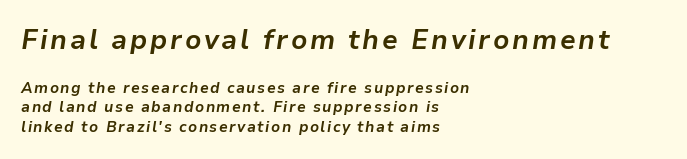
The image shows 27 px bold type, italic (leaning right); set left-aligned, normal line spacing (1.28x), not underlined; the first (top) block is 1.8x larger.
